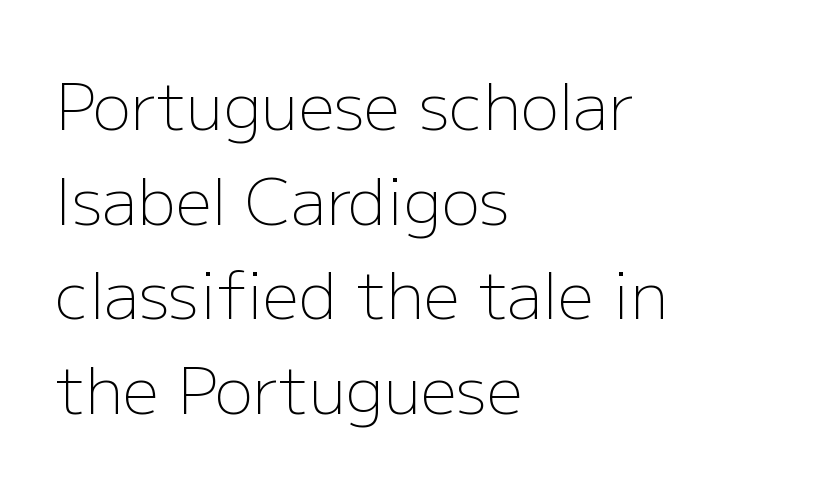
{"serif": "no", "italic": "no", "bold": "no", "weight": "light", "width": "normal", "stroke_contrast": "low", "x_height": "medium", "monospaced": "no", "underline": "no", "align": "left", "line_spacing": "normal", "line_spacing_ratio": 1.48, "letter_spacing": "normal", "letter_spacing_em": 0.0, "glyph_px": 64}
